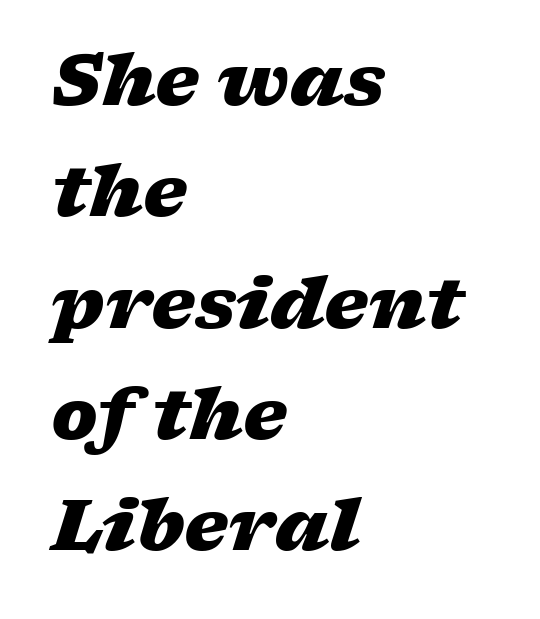
Q: Is the text bold? A: Yes.
Q: Is the text italic (slanted)? A: Yes, it leans right by about 17 degrees.
Q: Is the text underlined? A: No.
Q: How is the paragraph aligned? A: Left-aligned.
Q: Is the spacing between letters normal or unusually wide? A: Normal.
Q: Is the spacing between lines tight, normal or loose? A: Normal.
Q: Width (condensed, normal, or wide)? A: Wide.
Q: Stroke contrast? A: Low.
Q: x-height? A: Medium.
Q: Monospaced? A: No.
